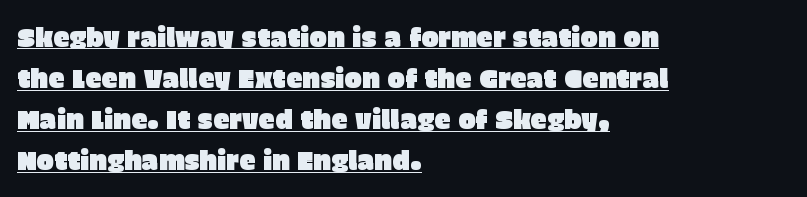
The specimen includes a rule beneath the text block's lines. The block of text has a typical density, with ordinary space between rows. The paragraph has a hard left edge and a soft right edge. Inter-character spacing is left at the font's built-in metrics.
